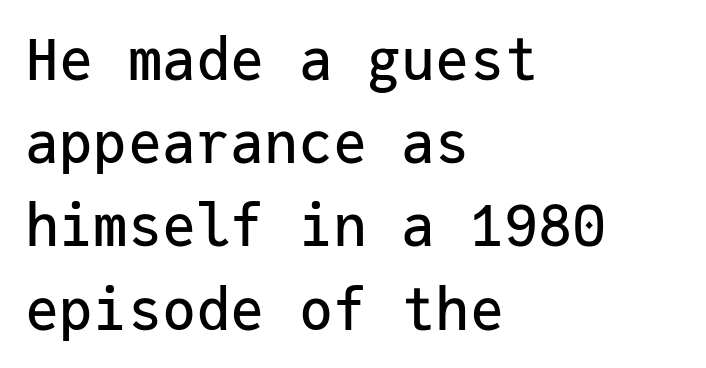
The image shows 57 px sans-serif type, upright, monospaced; set left-aligned, normal line spacing (1.46x), normal letter spacing, not underlined; low stroke contrast and a medium x-height.
